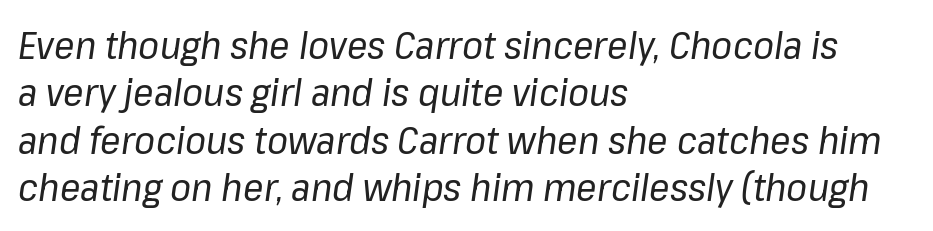
{"italic": "yes", "lean": "right", "slant_degrees": 8, "bold": "no", "weight": "regular", "width": "normal", "stroke_contrast": "low", "x_height": "medium", "monospaced": "no", "underline": "no", "align": "left", "line_spacing": "normal", "line_spacing_ratio": 1.25, "letter_spacing": "normal", "letter_spacing_em": 0.0, "glyph_px": 38}
